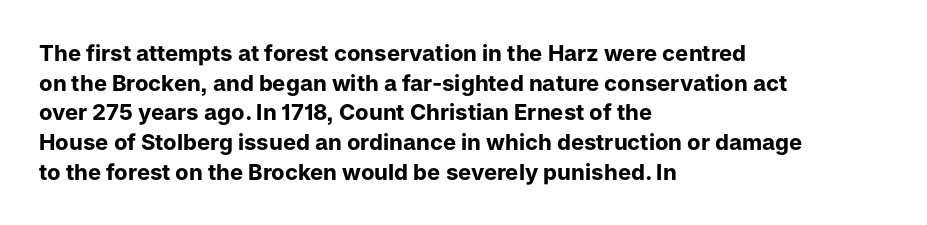
The image shows 22 px bold type, upright; set left-aligned, normal line spacing (1.35x), normal letter spacing, not underlined.
